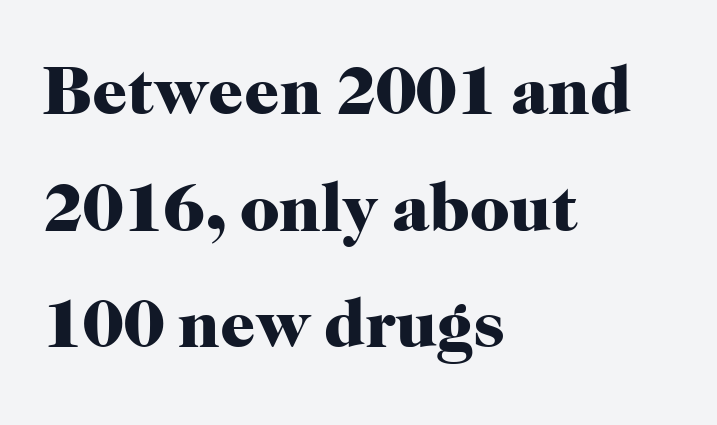
These lines sit exactly where default settings would place them. Line beginnings align vertically; line endings do not. This rendering leaves character spacing at its baseline value. The passage shown is typeset with a serif family.
